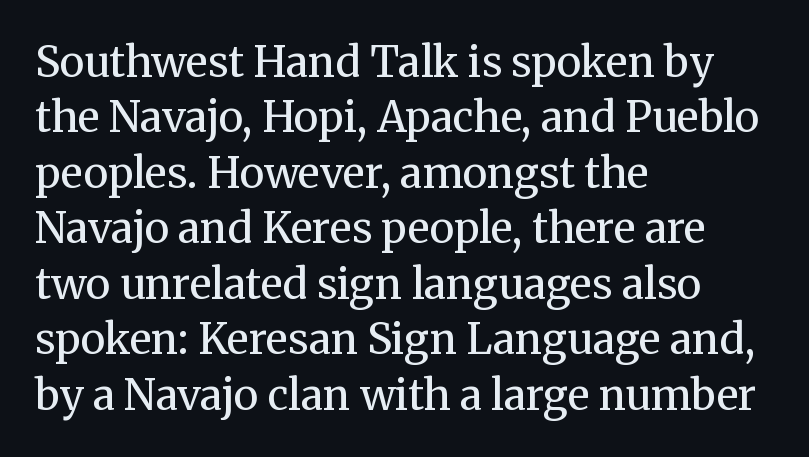
{"serif": "yes", "italic": "no", "bold": "no", "weight": "regular", "width": "normal", "stroke_contrast": "medium", "x_height": "medium", "monospaced": "no", "underline": "no", "align": "left", "line_spacing": "normal", "line_spacing_ratio": 1.32, "letter_spacing": "normal", "letter_spacing_em": 0.0, "glyph_px": 42}
